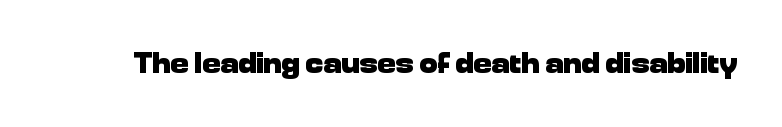
{"serif": "no", "italic": "no", "bold": "yes", "weight": "heavy", "width": "normal", "stroke_contrast": "low", "x_height": "medium", "monospaced": "no", "underline": "no", "letter_spacing": "normal", "letter_spacing_em": 0.0, "glyph_px": 30}
